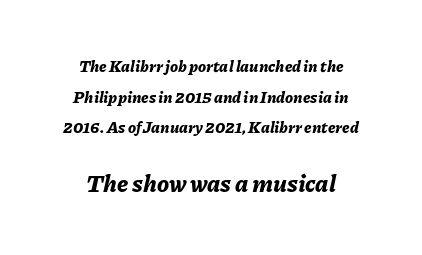
The image shows 24 px bold type, italic (leaning right); set centered, loose line spacing (1.92x), normal letter spacing, not underlined; the second (bottom) block is 1.5x larger.
